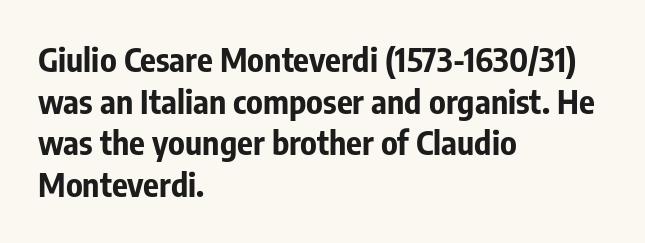
Visually the block forms a straight wall on the left and a jagged coastline on the right. Serif or sans? Sans — the stroke terminals are bare. The passage shown is not underscored anywhere. Look at the tracking — it's just the regular setting, nothing added.
